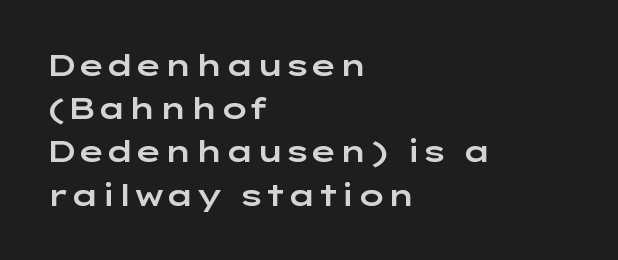
{"serif": "no", "italic": "no", "width": "wide", "stroke_contrast": "low", "x_height": "medium", "monospaced": "no", "underline": "no", "align": "left", "line_spacing": "normal", "line_spacing_ratio": 1.44, "letter_spacing": "normal", "letter_spacing_em": 0.0, "glyph_px": 30}
